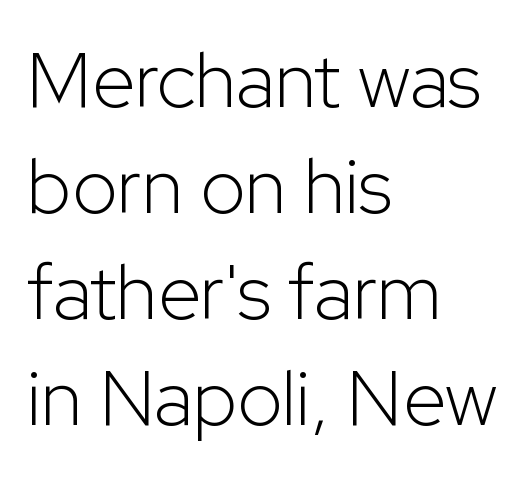
Q: Is the text bold? A: No.
Q: Is the text italic (slanted)? A: No, it is upright.
Q: Is the typeface a serif or a sans-serif typeface? A: Sans-serif.
Q: Is the text underlined? A: No.
Q: How is the paragraph aligned? A: Left-aligned.
Q: Is the spacing between letters normal or unusually wide? A: Normal.
Q: Is the spacing between lines tight, normal or loose? A: Normal.
Q: Width (condensed, normal, or wide)? A: Normal.
Q: Stroke contrast? A: Low.
Q: x-height? A: Medium.
Q: Monospaced? A: No.
